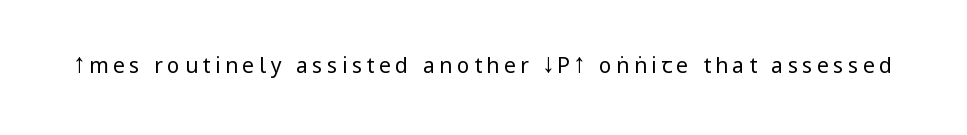
The image shows 21 px text type, upright; set unusually wide letter spacing (+0.22 em), not underlined.
